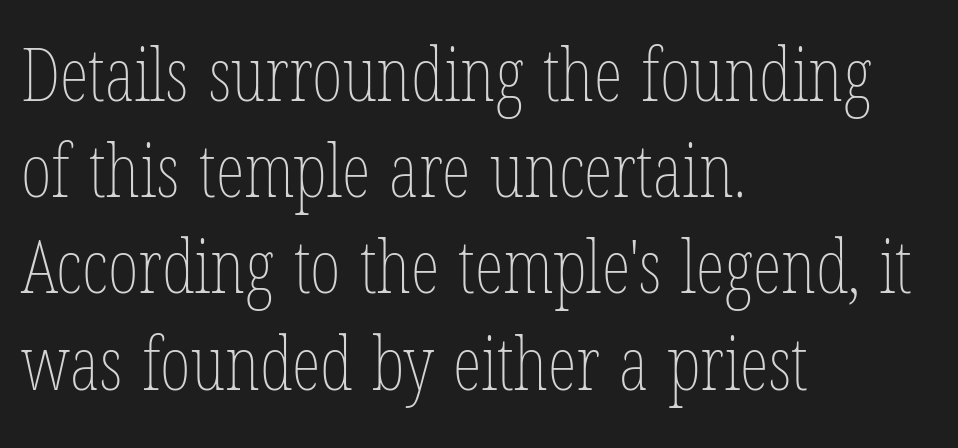
The image shows 74 px thin, condensed type, upright; set left-aligned, normal line spacing (1.3x), normal letter spacing, not underlined; low stroke contrast and a medium x-height.
